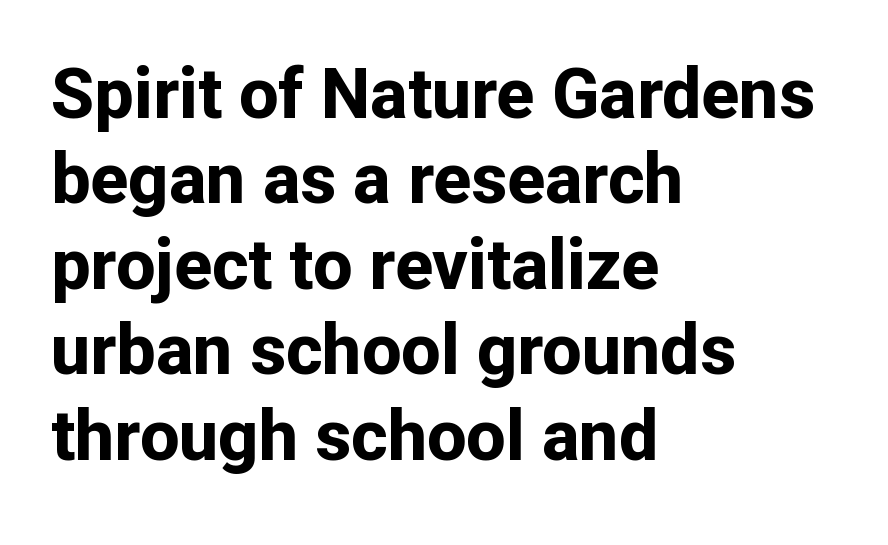
The image shows 70 px bold sans-serif type, upright; set left-aligned, line spacing 1.22x, normal letter spacing, not underlined; low stroke contrast and a medium x-height.
